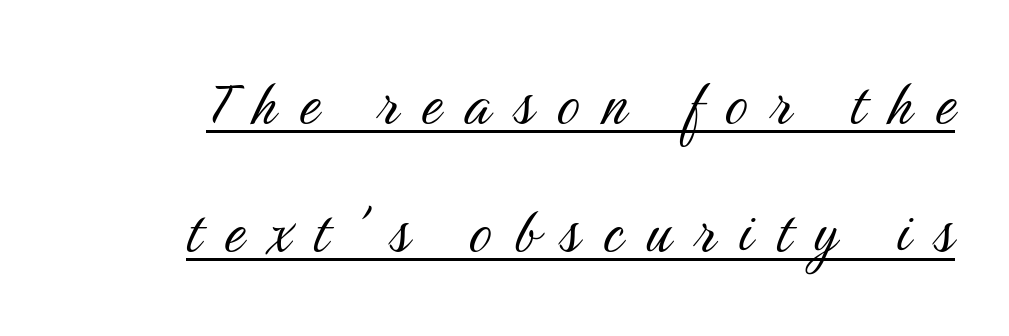
Q: Is the text bold? A: No.
Q: Is the text italic (slanted)? A: Yes.
Q: Is the typeface a serif or a sans-serif typeface? A: Sans-serif.
Q: Is the text underlined? A: Yes.
Q: Is the spacing between letters normal or unusually wide? A: Unusually wide.
Q: Width (condensed, normal, or wide)? A: Condensed.
Q: Stroke contrast? A: Medium.
Q: x-height? A: Medium.
Q: Monospaced? A: No.
